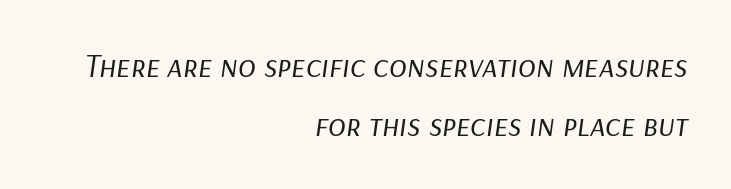
The image shows 33 px regular-weight type, italic (leaning right); set right-aligned, line spacing 1.78x, normal letter spacing, not underlined; low stroke contrast and a medium x-height.
